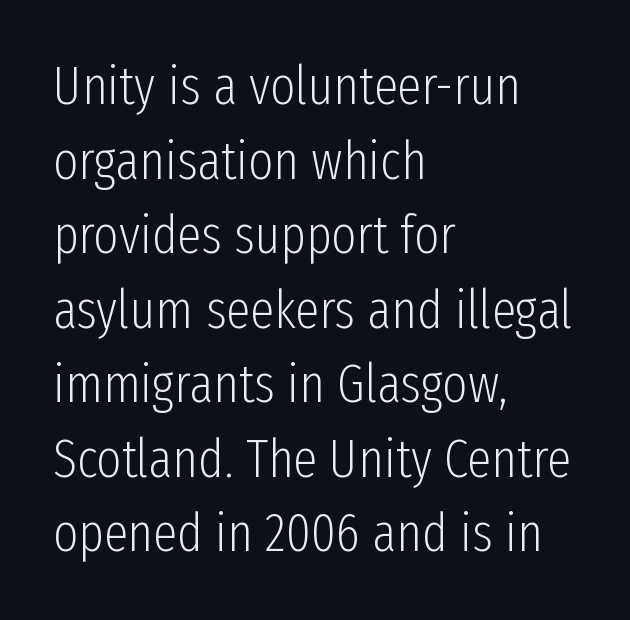
The rag falls on the right side of this text block. The specimen reads as upright at a glance. Clear beneath every line of the passage. Summary of weight: not heavy and not bold. Compared with typical paragraphs, the rows here are spaced about the same.
